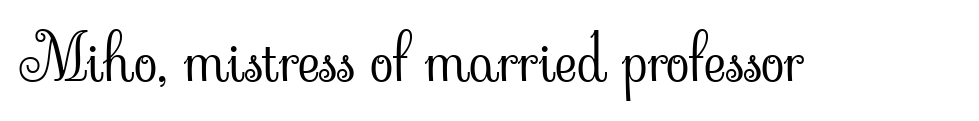
Q: Is the text bold? A: No.
Q: Is the text italic (slanted)? A: No, it is upright.
Q: Is the typeface a serif or a sans-serif typeface? A: Serif.
Q: Is the text underlined? A: No.
Q: Is the spacing between letters normal or unusually wide? A: Normal.
Q: Width (condensed, normal, or wide)? A: Normal.
Q: Stroke contrast? A: Low.
Q: x-height? A: Small.
Q: Monospaced? A: No.
